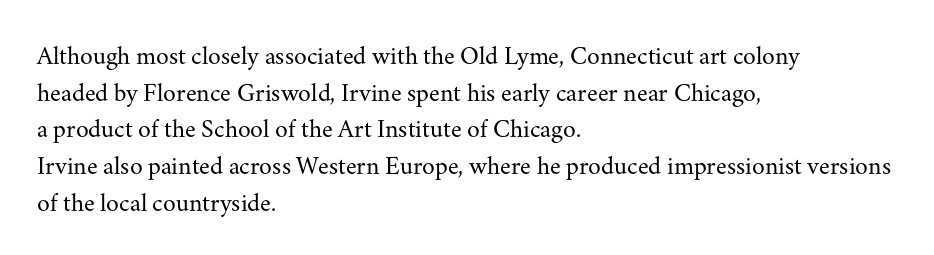
In CSS terms this would be text-align: left. The words here are not underlined. The font is comparable to plain body text, perhaps lighter. Every character sits straight up, as roman type does. The vertical gap from one line to the next is medium. Compared with typical body copy, the letter spacing here is the same.
